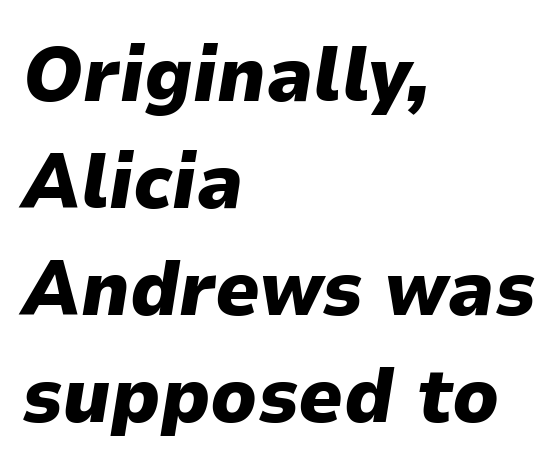
{"italic": "yes", "lean": "right", "slant_degrees": 9, "bold": "yes", "weight": "heavy", "width": "normal", "stroke_contrast": "low", "x_height": "medium", "monospaced": "no", "underline": "no", "align": "left", "line_spacing": "normal", "line_spacing_ratio": 1.37, "letter_spacing": "normal", "letter_spacing_em": 0.0, "glyph_px": 78}
